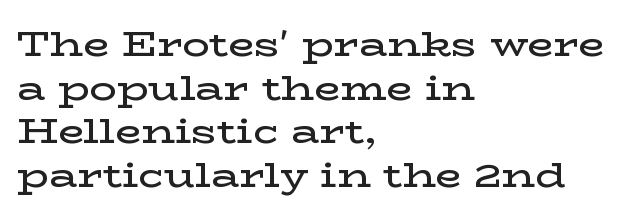
{"serif": "yes", "italic": "no", "bold": "semi", "weight": "semibold", "width": "wide", "stroke_contrast": "low", "x_height": "medium", "monospaced": "no", "underline": "no", "align": "left", "line_spacing": "normal", "line_spacing_ratio": 1.28, "letter_spacing": "normal", "letter_spacing_em": 0.0, "glyph_px": 34}
